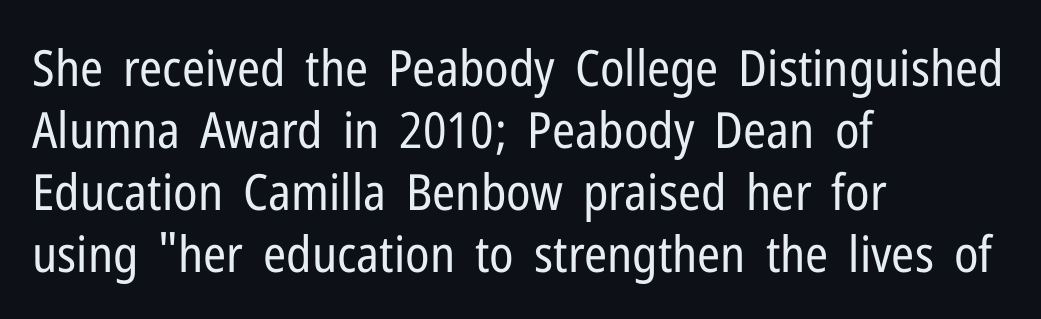
The image shows 50 px regular-weight, condensed sans-serif type, upright; set left-aligned, line spacing 1.24x, normal letter spacing, not underlined; low stroke contrast and a medium x-height.
